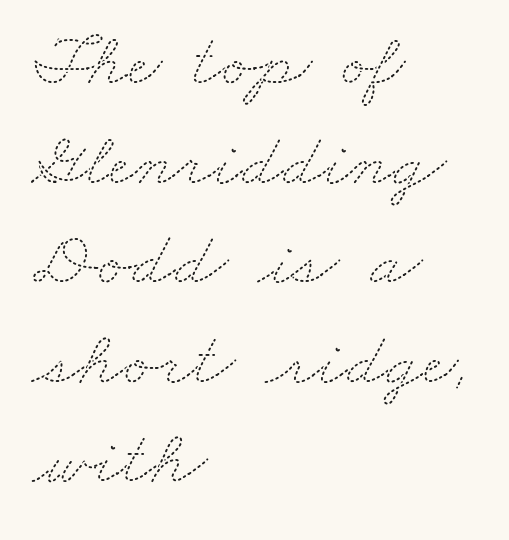
Caption: standard tracking, unaltered. Each letter keeps its own natural width here, so spacing adapts to shape. Compared with a centered layout, this one pins lines to the left instead. Stems and bowls with no extra thickness — not bold. The leading is moderate, giving the passage an even texture.
